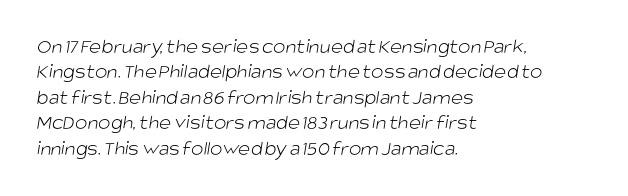
{"bold": "no", "underline": "no", "align": "left", "line_spacing_ratio": 1.21, "letter_spacing": "normal", "letter_spacing_em": 0.0, "glyph_px": 21}
